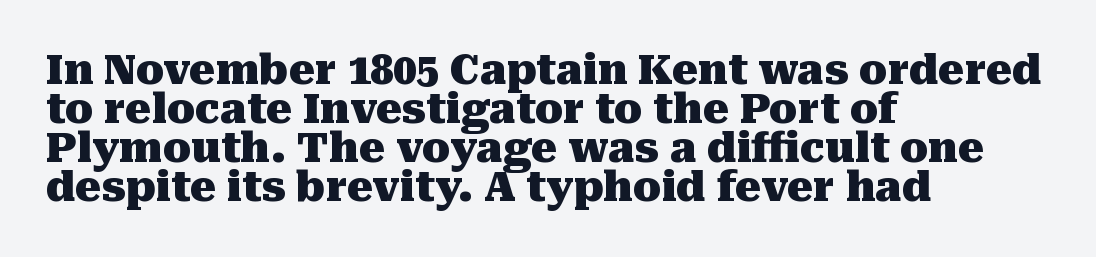
Q: Is the text bold? A: Yes.
Q: Is the text italic (slanted)? A: No, it is upright.
Q: Is the typeface a serif or a sans-serif typeface? A: Serif.
Q: Is the text underlined? A: No.
Q: How is the paragraph aligned? A: Left-aligned.
Q: Is the spacing between letters normal or unusually wide? A: Normal.
Q: Is the spacing between lines tight, normal or loose? A: Tight.
Q: Width (condensed, normal, or wide)? A: Normal.
Q: Stroke contrast? A: Medium.
Q: x-height? A: Medium.
Q: Monospaced? A: No.
